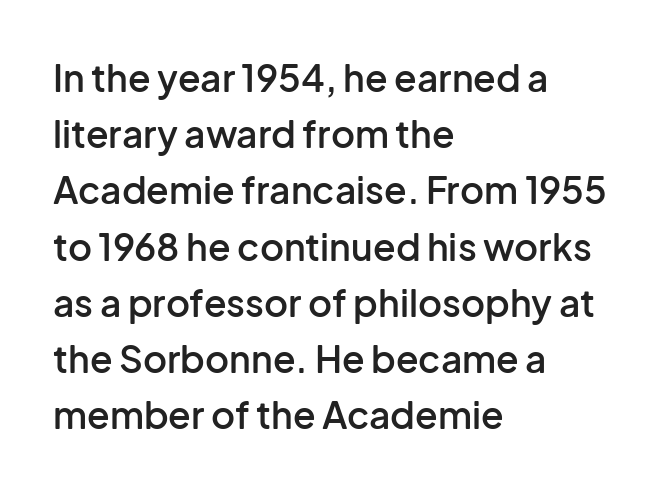
{"serif": "no", "italic": "no", "bold": "semi", "weight": "semibold", "width": "normal", "stroke_contrast": "low", "x_height": "medium", "monospaced": "no", "underline": "no", "align": "left", "line_spacing": "normal", "line_spacing_ratio": 1.52, "letter_spacing": "normal", "letter_spacing_em": 0.0, "glyph_px": 37}
